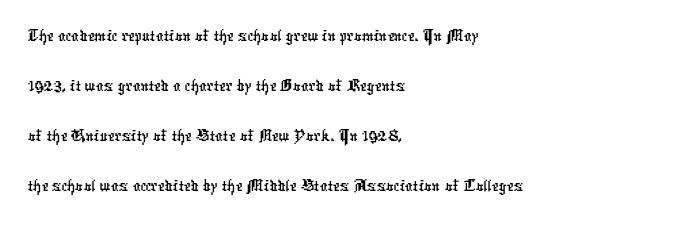
The passage shown has conventional tracking throughout. Each line starts at the same left margin while the right side varies. Observe the absence of serifs on each vertical stroke in this sample. The passage shown is typed in a proportional face where columns would drift. Nobody drew a line under any word here. Vertical spacing — default.
